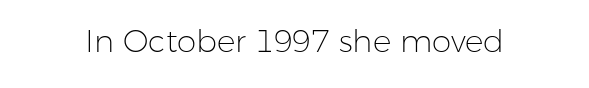
{"serif": "no", "italic": "no", "bold": "no", "weight": "light", "width": "normal", "stroke_contrast": "low", "x_height": "medium", "monospaced": "no", "underline": "no", "letter_spacing": "normal", "letter_spacing_em": 0.0, "glyph_px": 31}
